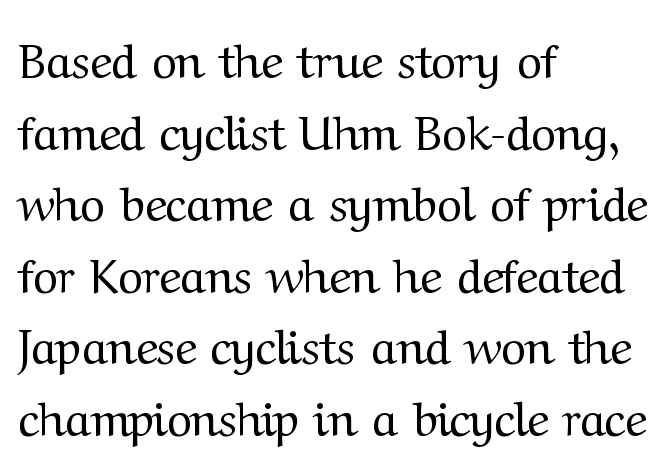
No word sits above an underline. The type is set solid horizontally, with unmodified tracking. The passage shown is typed in a proportional face where columns would drift. In CSS terms this would be text-align: left.
